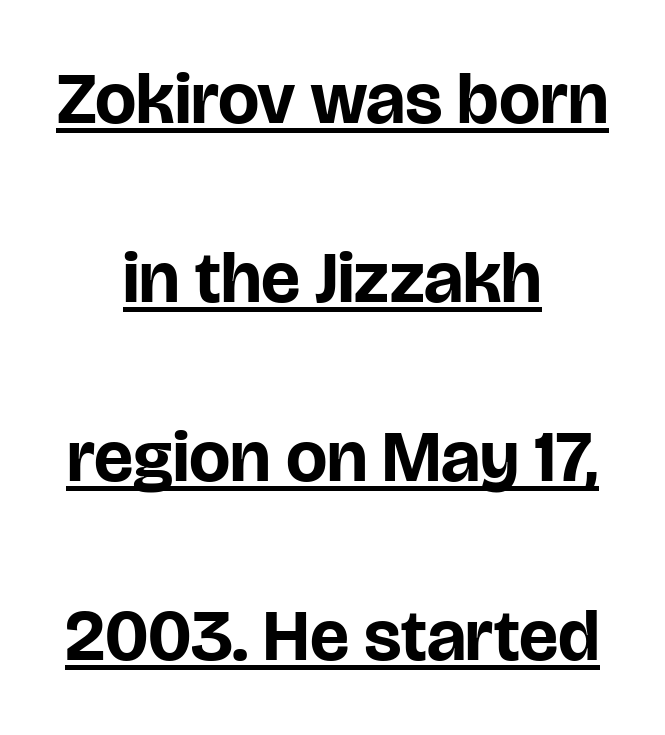
{"serif": "no", "italic": "no", "bold": "yes", "weight": "bold", "width": "normal", "stroke_contrast": "low", "x_height": "large", "monospaced": "no", "underline": "yes", "align": "center", "line_spacing": "loose", "line_spacing_ratio": 2.45, "letter_spacing": "normal", "letter_spacing_em": 0.0, "glyph_px": 73}
